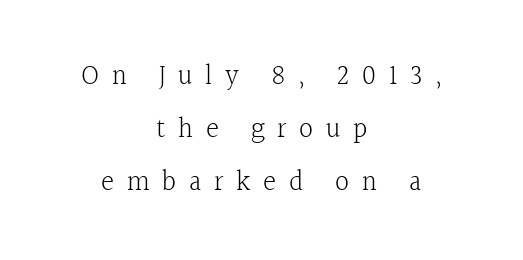
Q: Is the text bold? A: No.
Q: Is the text italic (slanted)? A: No, it is upright.
Q: Is the typeface a serif or a sans-serif typeface? A: Serif.
Q: Is the text underlined? A: No.
Q: How is the paragraph aligned? A: Centered.
Q: Is the spacing between letters normal or unusually wide? A: Unusually wide.
Q: Is the spacing between lines tight, normal or loose? A: Loose.
Q: Width (condensed, normal, or wide)? A: Normal.
Q: x-height? A: Medium.
Q: Monospaced? A: No.
